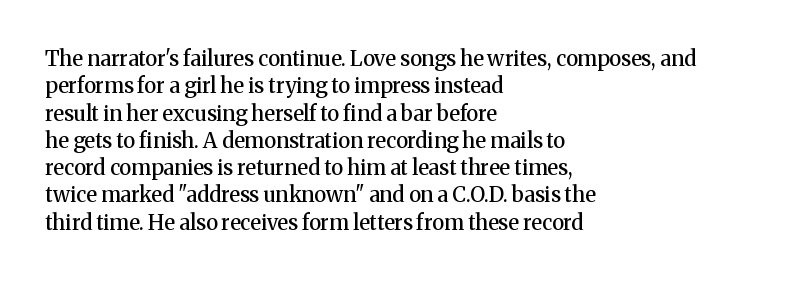
Line beginnings align vertically; line endings do not. Weight: semibold (demi). Tracking here is standard; glyphs follow each other at the usual distance. If you drew a line through each stem, it would be perfectly vertical. Has an underline been added? It has not.
